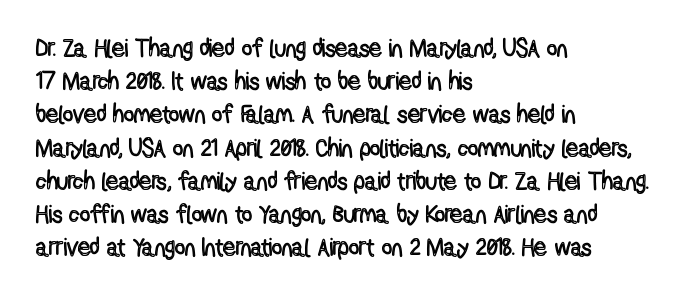
Students, observe: this is what conventionally led text looks like. Look at the tracking — it's just the regular setting, nothing added. The paragraph has a hard left edge and a soft right edge. Check under the words: just untouched page. The lettering holds an erect, upright posture throughout.
